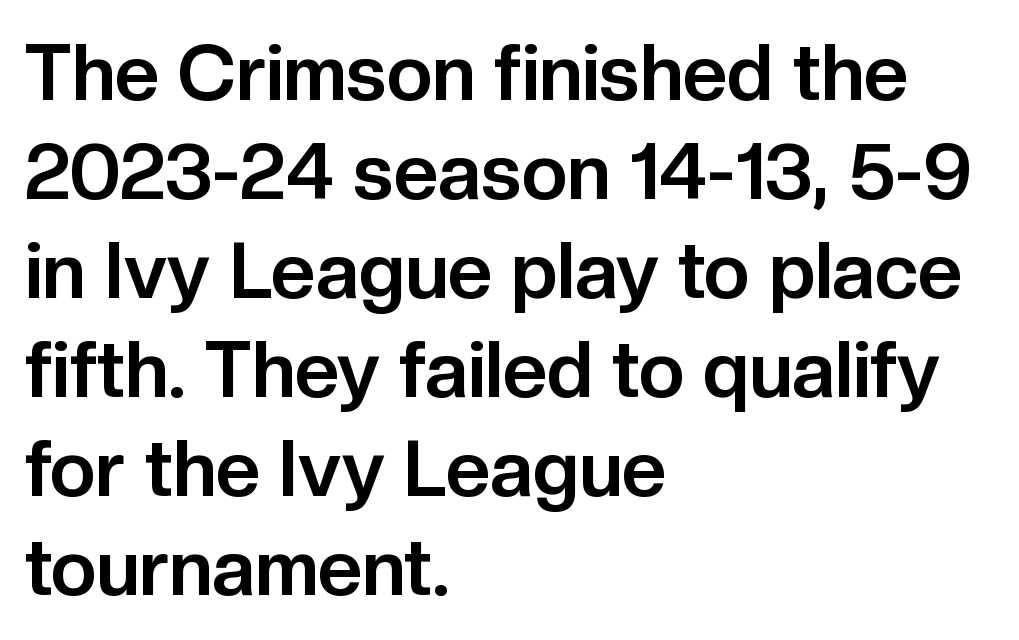
Q: Is the text bold? A: Yes.
Q: Is the text italic (slanted)? A: No, it is upright.
Q: Is the typeface a serif or a sans-serif typeface? A: Sans-serif.
Q: Is the text underlined? A: No.
Q: How is the paragraph aligned? A: Left-aligned.
Q: Is the spacing between letters normal or unusually wide? A: Normal.
Q: Is the spacing between lines tight, normal or loose? A: Normal.
Q: Width (condensed, normal, or wide)? A: Normal.
Q: Stroke contrast? A: Low.
Q: x-height? A: Medium.
Q: Monospaced? A: No.
